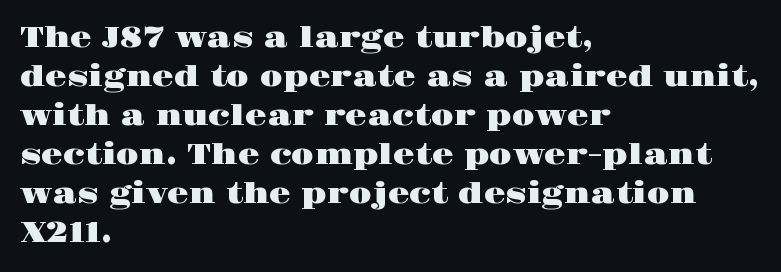
Q: Is the text italic (slanted)? A: No, it is upright.
Q: Is the typeface a serif or a sans-serif typeface? A: Serif.
Q: Is the text underlined? A: No.
Q: How is the paragraph aligned? A: Left-aligned.
Q: Is the spacing between letters normal or unusually wide? A: Normal.
Q: Is the spacing between lines tight, normal or loose? A: Normal.
Q: Width (condensed, normal, or wide)? A: Wide.
Q: Stroke contrast? A: High.
Q: x-height? A: Large.
Q: Monospaced? A: No.
